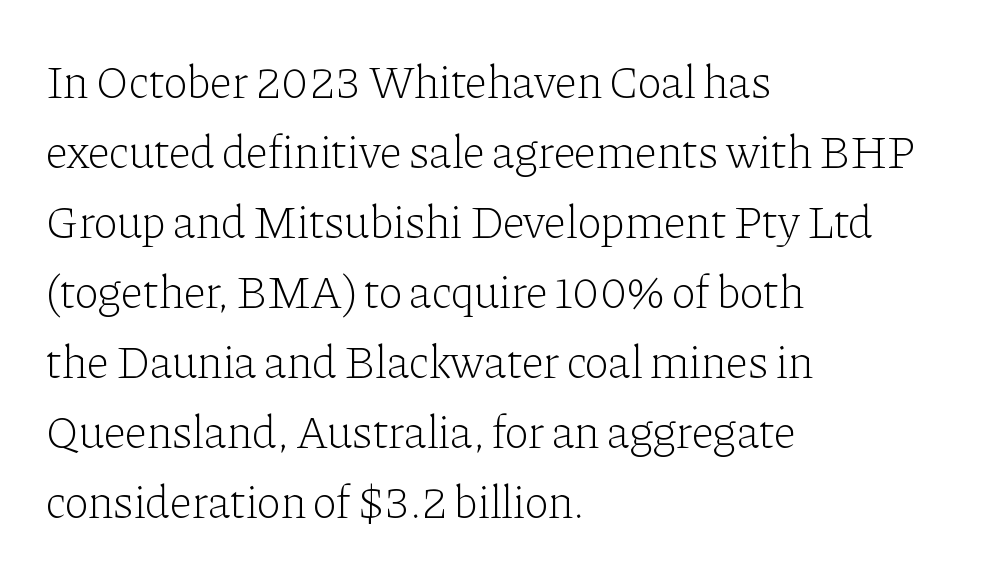
Q: Is the text bold? A: No.
Q: Is the text italic (slanted)? A: No, it is upright.
Q: Is the typeface a serif or a sans-serif typeface? A: Serif.
Q: Is the text underlined? A: No.
Q: How is the paragraph aligned? A: Left-aligned.
Q: Is the spacing between letters normal or unusually wide? A: Normal.
Q: Is the spacing between lines tight, normal or loose? A: Normal.
Q: Width (condensed, normal, or wide)? A: Normal.
Q: Stroke contrast? A: Low.
Q: x-height? A: Medium.
Q: Monospaced? A: No.
